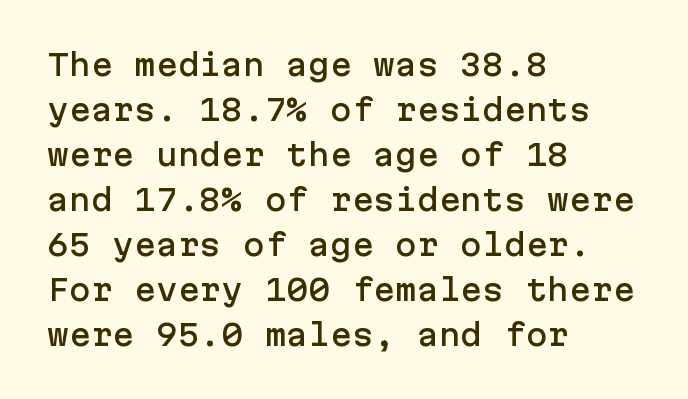
{"serif": "no", "italic": "no", "width": "normal", "stroke_contrast": "low", "x_height": "medium", "underline": "no", "align": "left", "line_spacing": "normal", "line_spacing_ratio": 1.55, "letter_spacing": "normal", "letter_spacing_em": 0.0, "glyph_px": 29}
